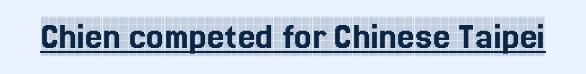
{"serif": "yes", "italic": "no", "width": "condensed", "x_height": "large", "monospaced": "no", "underline": "yes", "letter_spacing": "normal", "letter_spacing_em": 0.0, "glyph_px": 39}
